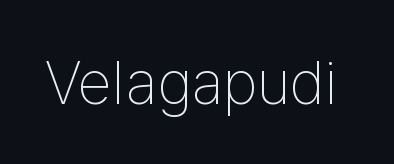
Q: Is the text bold? A: No.
Q: Is the text italic (slanted)? A: No, it is upright.
Q: Is the typeface a serif or a sans-serif typeface? A: Sans-serif.
Q: Is the text underlined? A: No.
Q: Is the spacing between letters normal or unusually wide? A: Normal.
Q: Width (condensed, normal, or wide)? A: Condensed.
Q: Stroke contrast? A: Low.
Q: x-height? A: Medium.
Q: Monospaced? A: No.
